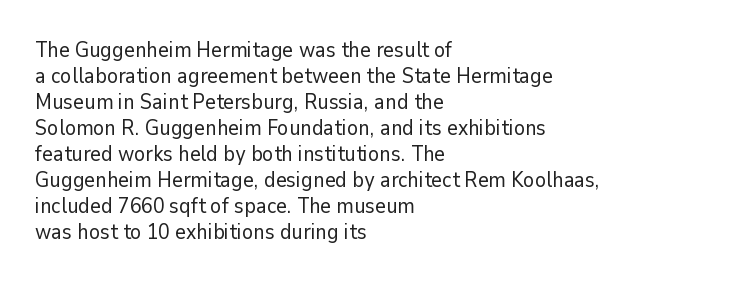
The typography opts for an upright posture over an oblique one. Unmarked baselines from the first word to the last. Students, note that the glyphs here touch the page at normal intervals. Which margin do the lines hug? The left one — the right edge is uneven. The typesetting does not lean heavy: it is not bold.
